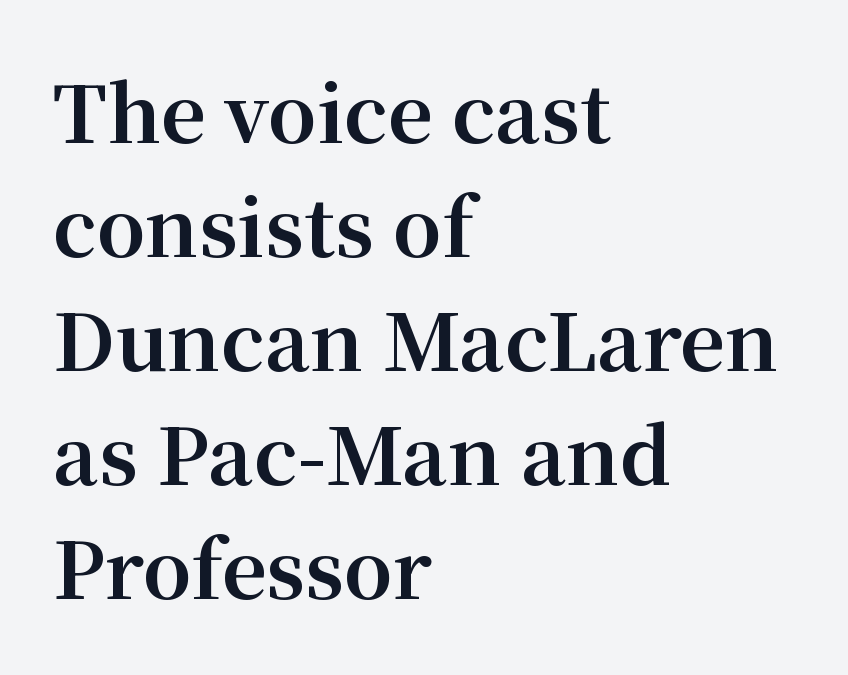
{"serif": "yes", "italic": "no", "bold": "yes", "weight": "bold", "width": "normal", "stroke_contrast": "medium", "x_height": "medium", "monospaced": "no", "underline": "no", "align": "left", "line_spacing": "normal", "line_spacing_ratio": 1.46, "letter_spacing": "normal", "letter_spacing_em": 0.0, "glyph_px": 78}
